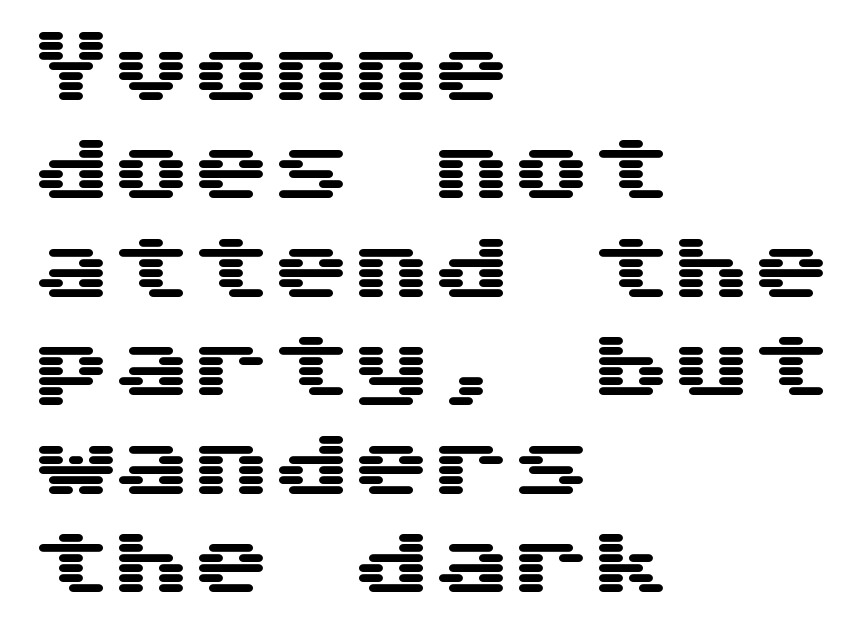
The image shows 80 px wide sans-serif type, upright; set left-aligned, line spacing 1.23x, normal letter spacing, not underlined; medium stroke contrast and a medium x-height.
